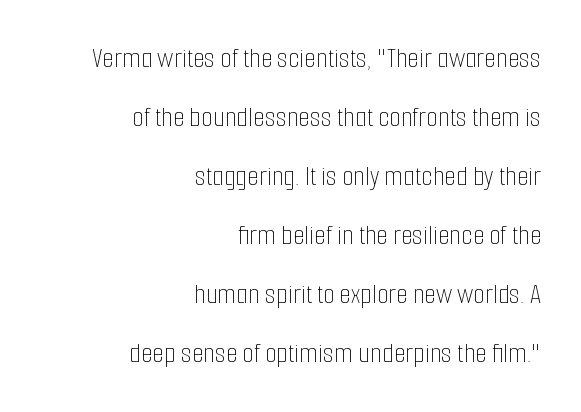
{"italic": "no", "bold": "no", "weight": "thin", "width": "condensed", "stroke_contrast": "low", "x_height": "medium", "monospaced": "no", "underline": "no", "align": "right", "line_spacing": "loose", "line_spacing_ratio": 1.97, "letter_spacing": "normal", "letter_spacing_em": 0.0, "glyph_px": 30}
